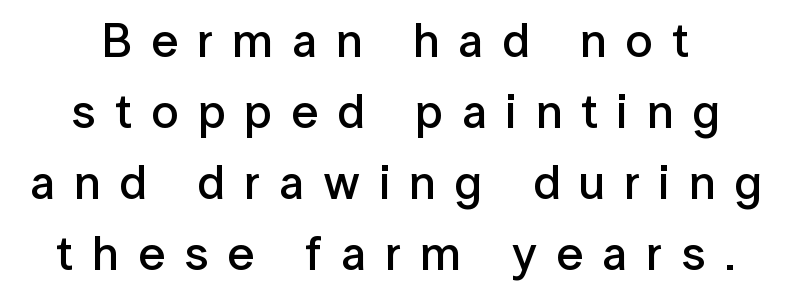
{"serif": "no", "italic": "no", "bold": "semi", "weight": "semibold", "width": "normal", "stroke_contrast": "low", "x_height": "medium", "monospaced": "no", "underline": "no", "line_spacing": "normal", "line_spacing_ratio": 1.48, "letter_spacing": "wide", "letter_spacing_em": 0.4, "glyph_px": 48}
